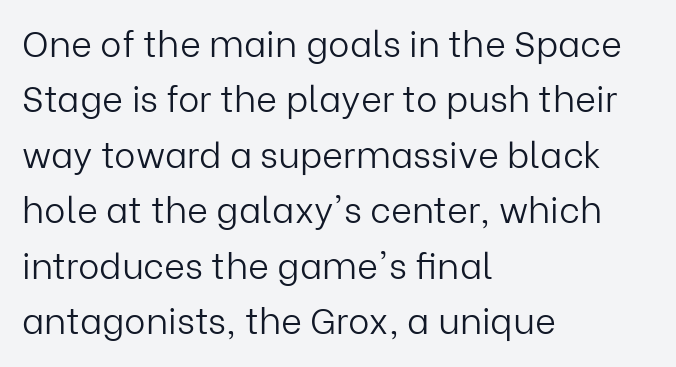
{"serif": "no", "italic": "no", "bold": "no", "weight": "light", "width": "normal", "stroke_contrast": "low", "x_height": "medium", "monospaced": "no", "underline": "no", "align": "left", "line_spacing": "normal", "line_spacing_ratio": 1.54, "letter_spacing": "normal", "letter_spacing_em": 0.0, "glyph_px": 36}
